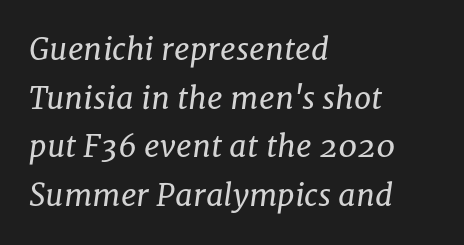
Stem width sits at or under what a default text font uses. Would a proofreader flag this as italicized? Yes. Examine the stroke ends and you'll spot serifs. Line starts are locked; line ends wander. Nothing unusual about the tracking: characters are spaced as the font intends.
